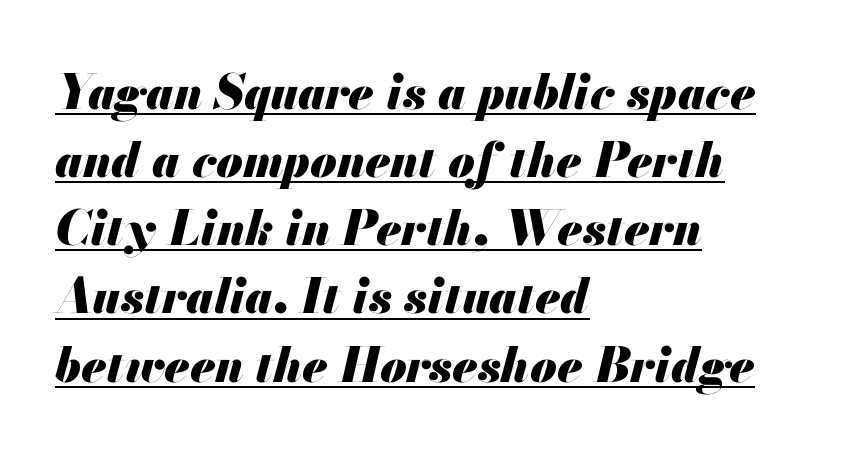
{"italic": "yes", "lean": "right", "slant_degrees": 13, "bold": "yes", "weight": "heavy", "width": "normal", "stroke_contrast": "medium", "x_height": "small", "monospaced": "no", "underline": "yes", "align": "left", "line_spacing": "normal", "line_spacing_ratio": 1.42, "letter_spacing": "normal", "letter_spacing_em": 0.0, "glyph_px": 48}
